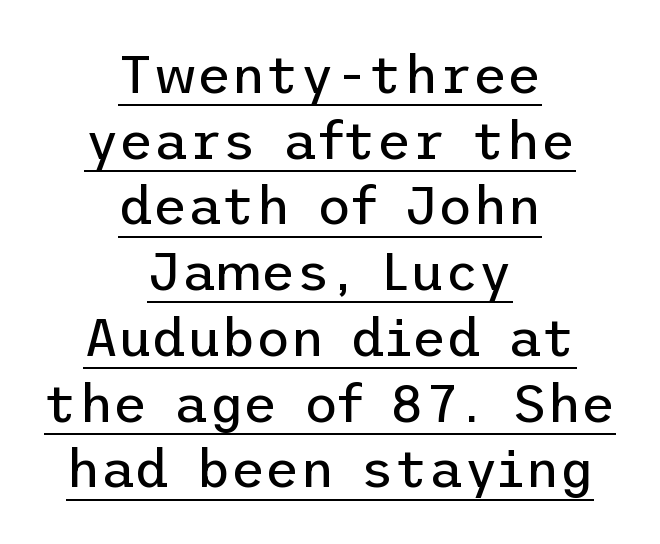
Q: Is the text bold? A: No.
Q: Is the text italic (slanted)? A: No, it is upright.
Q: Is the typeface a serif or a sans-serif typeface? A: Sans-serif.
Q: Is the text underlined? A: Yes.
Q: How is the paragraph aligned? A: Centered.
Q: Is the spacing between letters normal or unusually wide? A: Normal.
Q: Width (condensed, normal, or wide)? A: Normal.
Q: Stroke contrast? A: Low.
Q: x-height? A: Medium.
